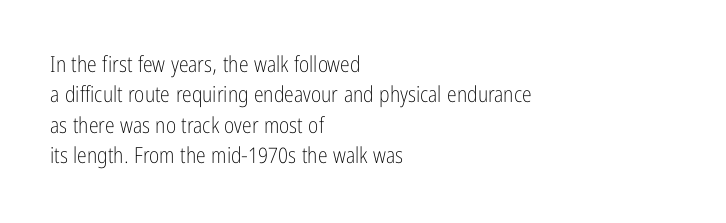
The image shows 22 px text type, upright; set left-aligned, normal line spacing (1.38x), normal letter spacing, not underlined.
